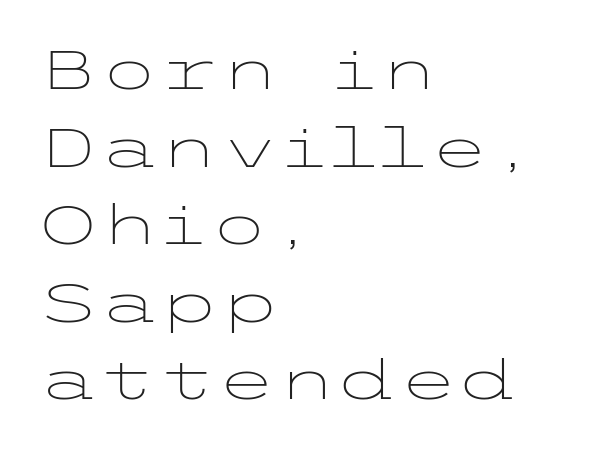
Students, note that the glyphs here touch the page at normal intervals. Are there feet on the stems? There aren't — it's a sans. Heft: none added — not bold. Notice how the passage keeps a crisp vertical edge on the left only. Posture: vertical. Vertical spacing — default.
